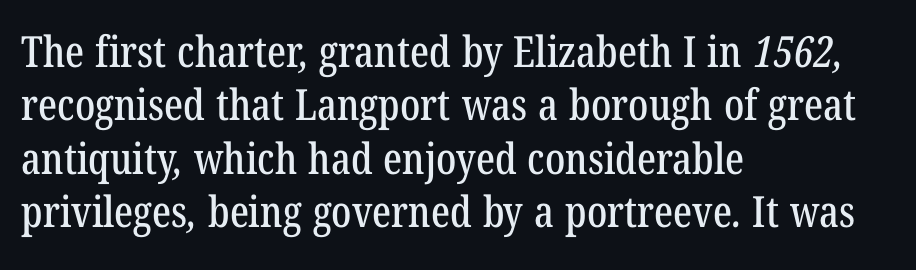
{"serif": "yes", "width": "condensed", "stroke_contrast": "low", "x_height": "medium", "monospaced": "no", "underline": "no", "align": "left", "line_spacing_ratio": 1.24, "letter_spacing": "normal", "letter_spacing_em": 0.0, "glyph_px": 43}
